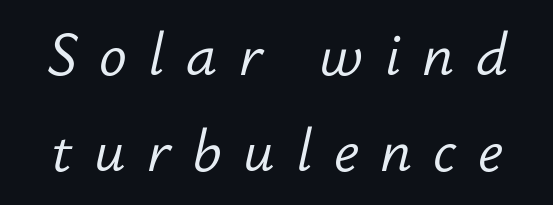
The typesetting does not lean heavy: it is not bold. In terms of leading, this rendering sits right in the middle. The letterforms stand isolated, each surrounded by extra space. The axis of the letterforms is tilted away from vertical. A bare baseline throughout the passage.
